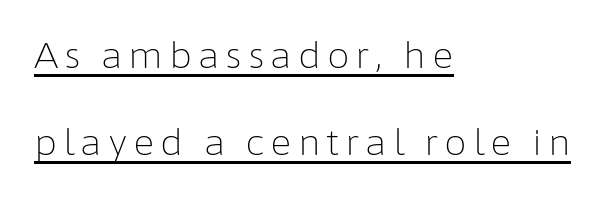
{"serif": "no", "italic": "no", "bold": "no", "weight": "light", "width": "normal", "stroke_contrast": "low", "x_height": "medium", "monospaced": "no", "underline": "yes", "align": "left", "line_spacing": "loose", "line_spacing_ratio": 2.41, "glyph_px": 36}
